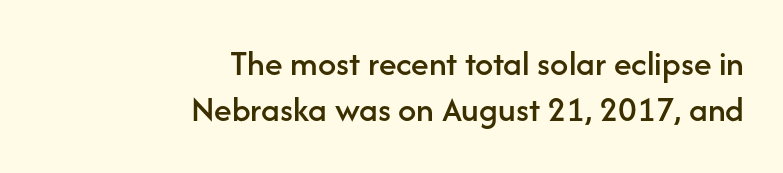
Line spacing here is normal. These lines are rendered in a variable-pitch font. Anything drawn beneath the words? Only blank space. The gaps between neighbouring characters are ordinary and unremarkable.
